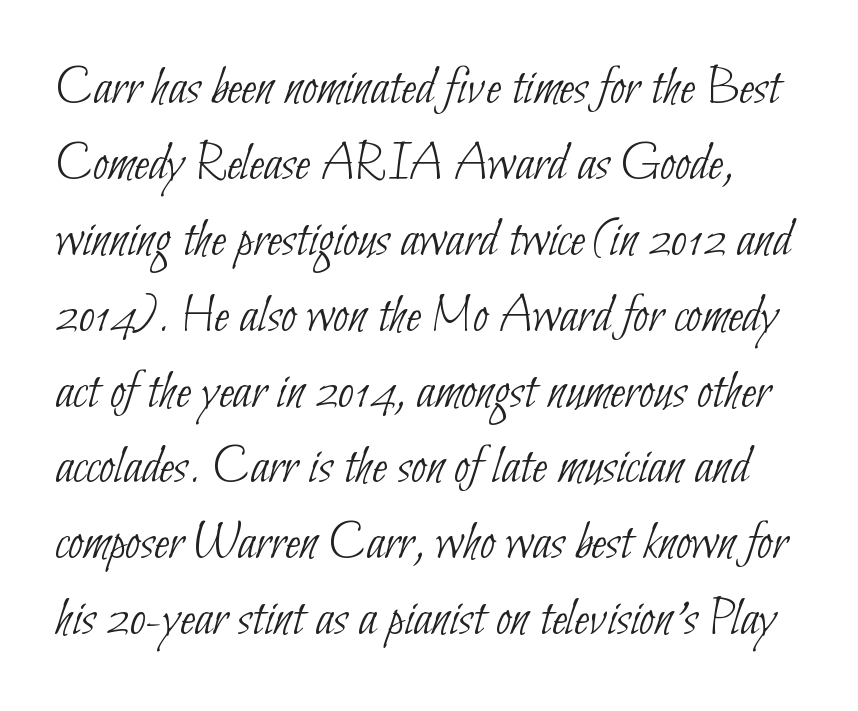
Font category for this specimen: sans-serif. These lines are rendered in a variable-pitch font. The words here are not underlined. A normal amount of white space separates one row of letters from the next. The letterforms sit shoulder to shoulder at normal distance. The strokes are not fattened; the text isn't bold.
